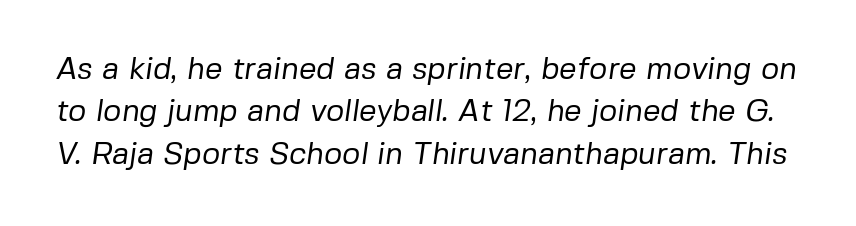
The image shows 31 px regular-weight sans-serif type; set normal line spacing (1.37x), normal letter spacing, not underlined; low stroke contrast and a medium x-height.
